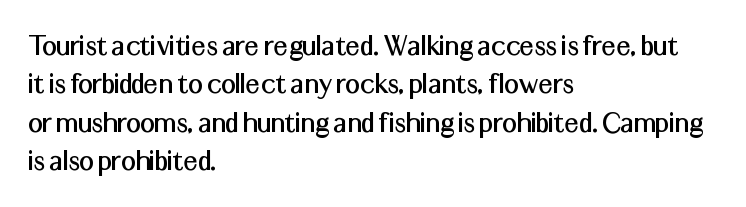
Q: Is the text italic (slanted)? A: No, it is upright.
Q: Is the typeface a serif or a sans-serif typeface? A: Sans-serif.
Q: Is the text underlined? A: No.
Q: How is the paragraph aligned? A: Left-aligned.
Q: Is the spacing between letters normal or unusually wide? A: Normal.
Q: Width (condensed, normal, or wide)? A: Normal.
Q: Stroke contrast? A: Medium.
Q: x-height? A: Medium.
Q: Monospaced? A: No.
